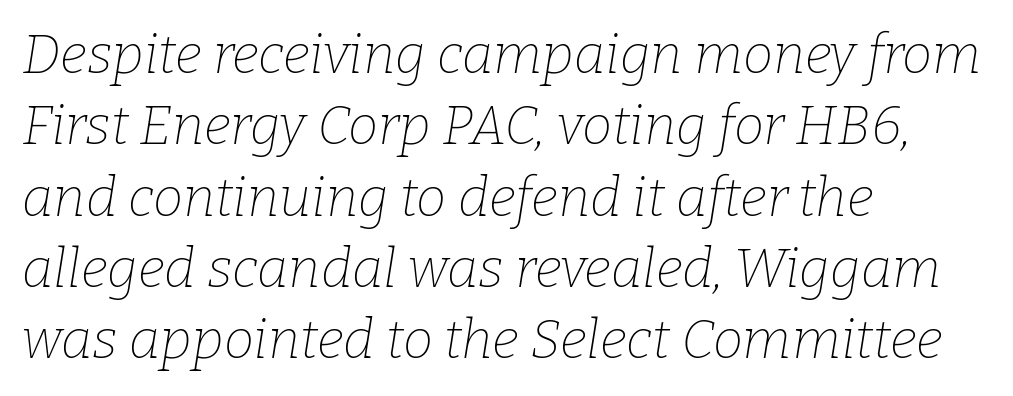
Note: serifs present on the glyphs. Anything drawn beneath the words? Only blank space. Would a proofreader flag this as italicized? Yes. Spacing between characters is what you'd get straight out of the box.
